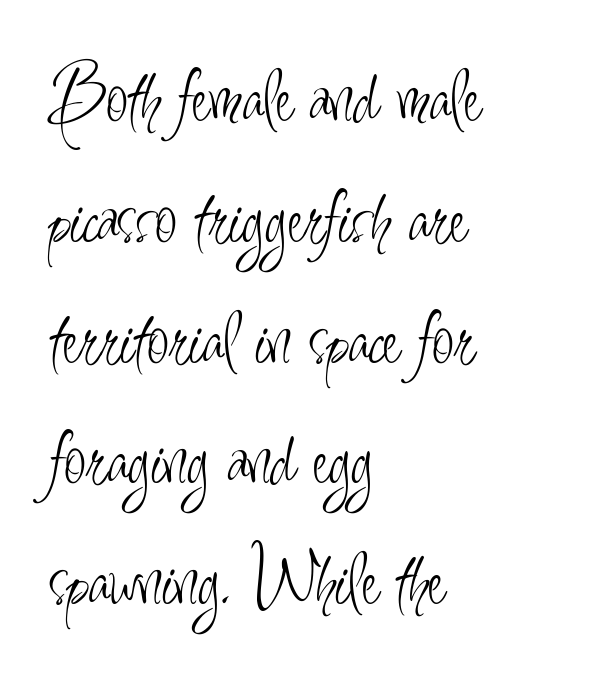
{"serif": "no", "bold": "no", "weight": "light", "width": "condensed", "stroke_contrast": "low", "x_height": "small", "monospaced": "no", "underline": "no", "align": "left", "line_spacing": "normal", "line_spacing_ratio": 1.51, "letter_spacing": "normal", "letter_spacing_em": 0.0, "glyph_px": 80}
